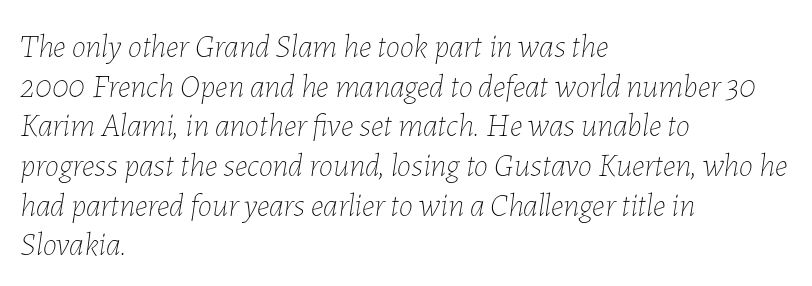
Underline: absent. Character widths vary here, with narrow letters taking less room than wide ones. The gaps between neighbouring characters are ordinary and unremarkable. Looking at the ascenders, they clearly lean. The lines are quadded left.
